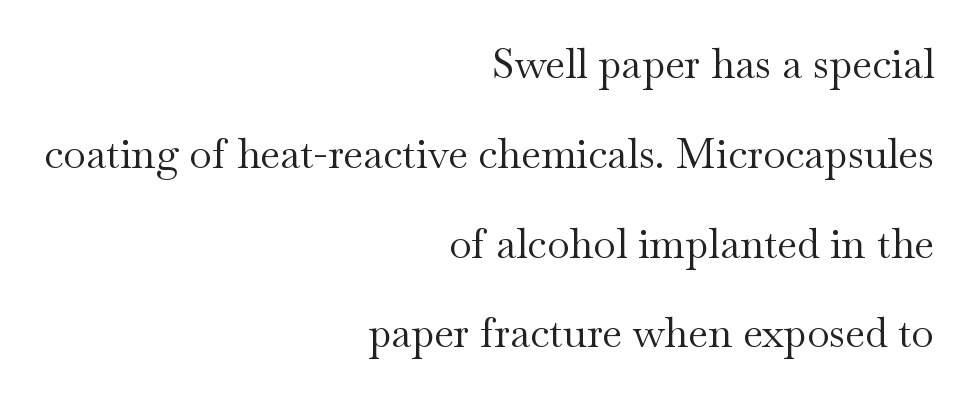
The tracking reads as untouched default to a designer's eye. These lines are set flush right with a ragged left edge. You could not count columns in this text — the font is proportionally spaced. No extra ink here — the face is not bold.
